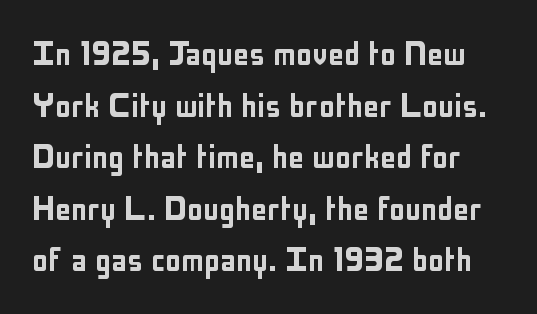
The image shows 40 px condensed sans-serif type, upright; set normal line spacing (1.29x), normal letter spacing, not underlined; low stroke contrast and a medium x-height.
